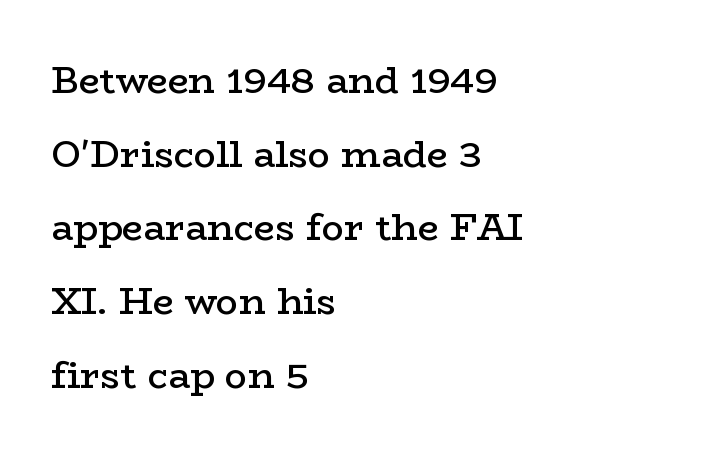
The image shows 37 px semibold, wide serif type, upright; set left-aligned, loose line spacing (1.99x), normal letter spacing, not underlined; low stroke contrast and a medium x-height.
